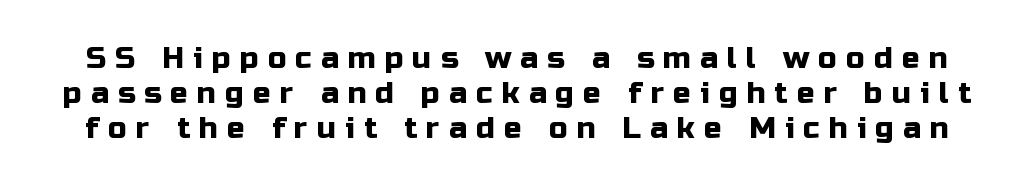
The image shows 30 px sans-serif type, upright; set line spacing 1.17x, unusually wide letter spacing (+0.3 em), not underlined; low stroke contrast and a medium x-height.
